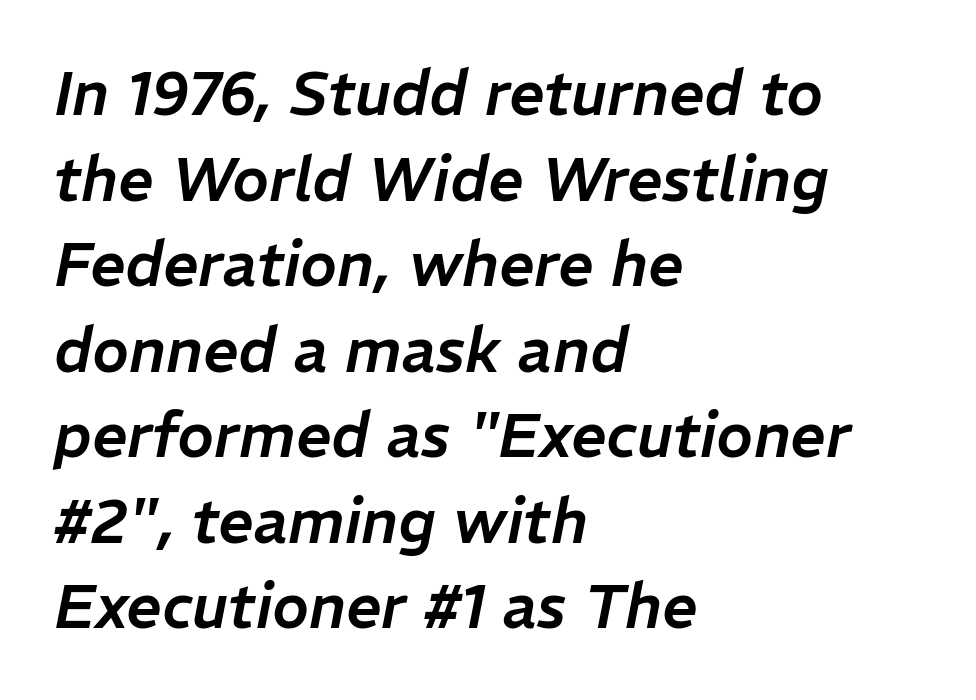
Q: Is the text italic (slanted)? A: Yes, it leans right by about 11 degrees.
Q: Is the text underlined? A: No.
Q: How is the paragraph aligned? A: Left-aligned.
Q: Is the spacing between letters normal or unusually wide? A: Normal.
Q: Is the spacing between lines tight, normal or loose? A: Normal.
Q: Width (condensed, normal, or wide)? A: Normal.
Q: Stroke contrast? A: Low.
Q: x-height? A: Medium.
Q: Monospaced? A: No.
